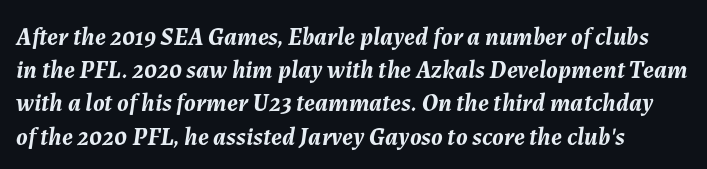
Q: Is the text bold? A: Yes.
Q: Is the text italic (slanted)? A: Yes, it leans right by about 7 degrees.
Q: Is the text underlined? A: No.
Q: Is the spacing between letters normal or unusually wide? A: Normal.
Q: Is the spacing between lines tight, normal or loose? A: Normal.
